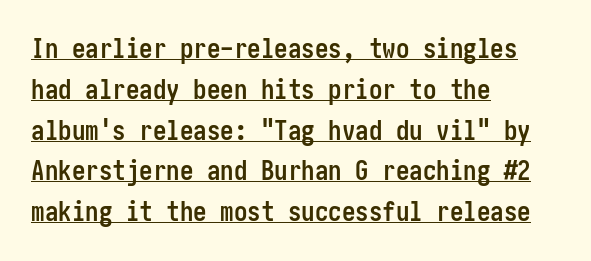
{"italic": "no", "bold": "yes", "underline": "yes", "align": "left", "line_spacing": "normal", "line_spacing_ratio": 1.51, "letter_spacing": "normal", "letter_spacing_em": 0.0, "glyph_px": 27}
